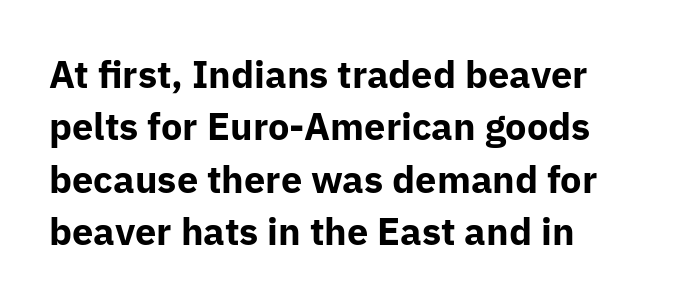
{"serif": "no", "italic": "no", "bold": "yes", "weight": "bold", "width": "normal", "stroke_contrast": "low", "x_height": "medium", "monospaced": "no", "underline": "no", "align": "left", "line_spacing": "normal", "line_spacing_ratio": 1.38, "letter_spacing": "normal", "letter_spacing_em": 0.0, "glyph_px": 38}
